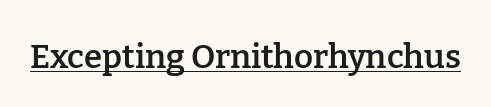
Q: Is the text bold? A: Semi-bold.
Q: Is the text italic (slanted)? A: No, it is upright.
Q: Is the typeface a serif or a sans-serif typeface? A: Serif.
Q: Is the text underlined? A: Yes.
Q: Is the spacing between letters normal or unusually wide? A: Normal.
Q: Width (condensed, normal, or wide)? A: Normal.
Q: Stroke contrast? A: Low.
Q: x-height? A: Medium.
Q: Monospaced? A: No.
